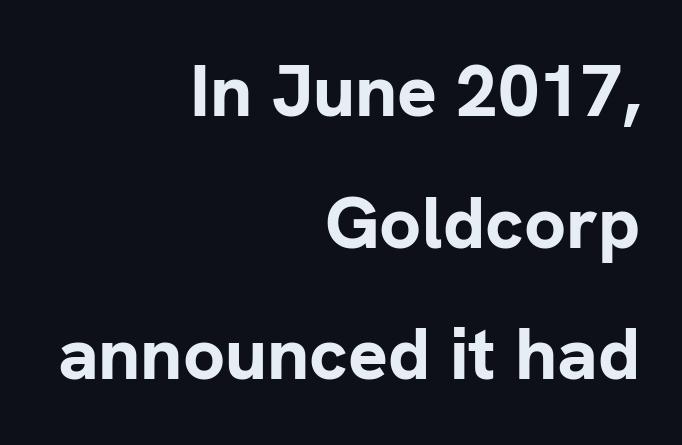
Q: Is the text bold? A: Yes.
Q: Is the text italic (slanted)? A: No, it is upright.
Q: Is the typeface a serif or a sans-serif typeface? A: Sans-serif.
Q: Is the text underlined? A: No.
Q: How is the paragraph aligned? A: Right-aligned.
Q: Is the spacing between letters normal or unusually wide? A: Normal.
Q: Width (condensed, normal, or wide)? A: Normal.
Q: Stroke contrast? A: Low.
Q: x-height? A: Medium.
Q: Monospaced? A: No.
